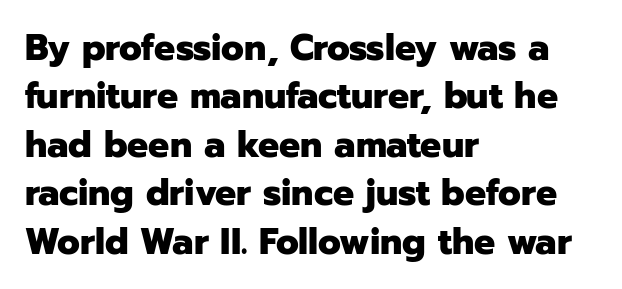
Q: Is the text bold? A: Yes.
Q: Is the text italic (slanted)? A: No, it is upright.
Q: Is the typeface a serif or a sans-serif typeface? A: Sans-serif.
Q: Is the text underlined? A: No.
Q: How is the paragraph aligned? A: Left-aligned.
Q: Is the spacing between letters normal or unusually wide? A: Normal.
Q: Is the spacing between lines tight, normal or loose? A: Normal.
Q: Width (condensed, normal, or wide)? A: Normal.
Q: Stroke contrast? A: Low.
Q: x-height? A: Medium.
Q: Monospaced? A: No.
